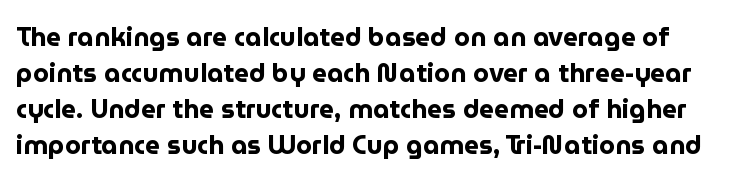
{"italic": "no", "bold": "yes", "underline": "no", "line_spacing": "normal", "line_spacing_ratio": 1.39, "letter_spacing": "normal", "letter_spacing_em": 0.0, "glyph_px": 26}
